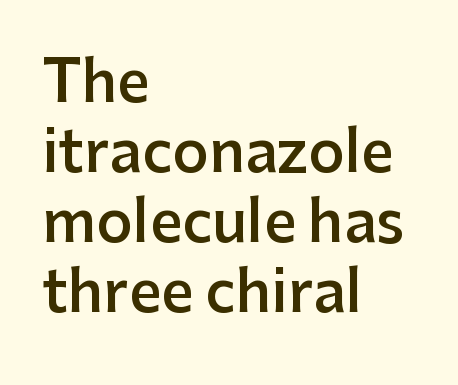
{"serif": "no", "italic": "no", "bold": "semi", "weight": "semibold", "width": "normal", "stroke_contrast": "low", "x_height": "medium", "monospaced": "no", "underline": "no", "align": "left", "line_spacing_ratio": 1.23, "letter_spacing": "normal", "letter_spacing_em": 0.0, "glyph_px": 57}
